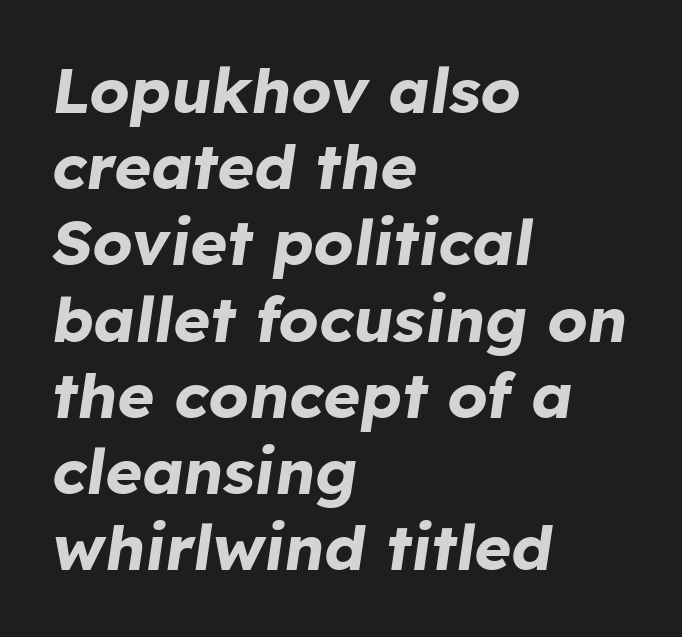
The rendering uses natural spacing where letterforms have individual widths. The face used here has the dense, thick strokes of a bold. Where is the straight margin? On the left. Between one letter and the next there's only the usual sliver of space. A typesetter would mark this as italic.
